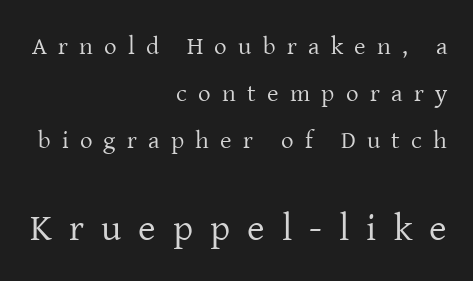
The image shows 38 px regular-weight serif type, upright; set right-aligned, line spacing 1.89x, unusually wide letter spacing (+0.45 em), not underlined; the second (bottom) block is 1.52x larger; low stroke contrast and a medium x-height.
